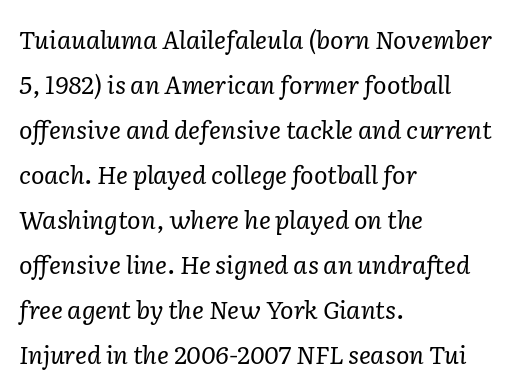
The image shows 25 px text type, italic (leaning right); set left-aligned, line spacing 1.8x, normal letter spacing, not underlined.
